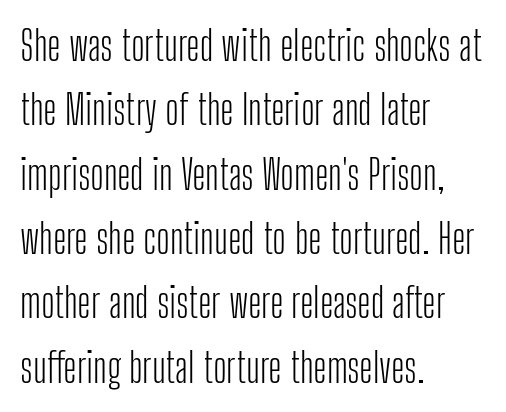
The image shows 41 px light, condensed sans-serif type, upright; set left-aligned, normal line spacing (1.57x), normal letter spacing, not underlined; low stroke contrast and a medium x-height.
